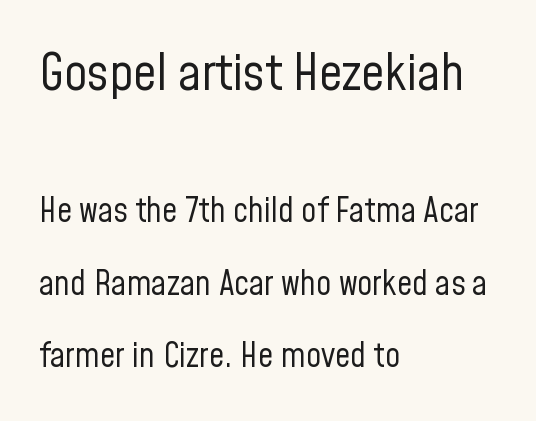
{"serif": "no", "italic": "no", "bold": "no", "weight": "regular", "width": "condensed", "stroke_contrast": "low", "x_height": "medium", "monospaced": "no", "underline": "no", "align": "left", "line_spacing": "loose", "line_spacing_ratio": 2.13, "letter_spacing": "normal", "letter_spacing_em": 0.0, "larger_block": "first", "size_ratio": 1.5, "glyph_px": 51}
